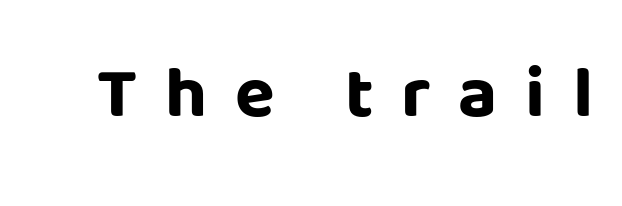
{"serif": "no", "italic": "no", "bold": "yes", "weight": "bold", "width": "normal", "stroke_contrast": "low", "x_height": "large", "monospaced": "no", "underline": "no", "letter_spacing": "wide", "letter_spacing_em": 0.38, "glyph_px": 73}
